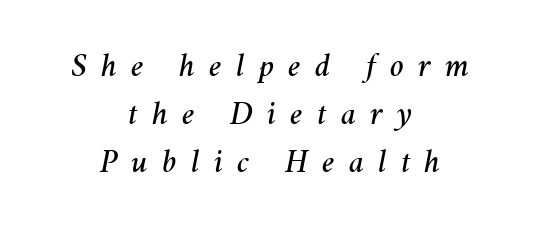
Each word looks stretched out because of the extra space between its letters. The paragraph has two soft edges and a firm central axis. If you drew a line through each stem, it would be angled. Interline gaps are of average width in this sample. The letters advance in unequal steps, a hallmark of proportional type. Glance below the letters and you will spot only blank space.
